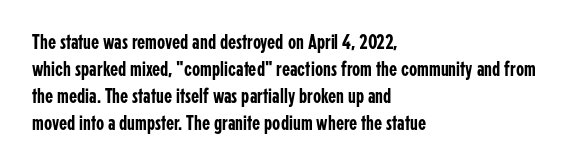
The image shows 21 px text type, upright; set left-aligned, normal line spacing (1.29x), normal letter spacing, not underlined.
